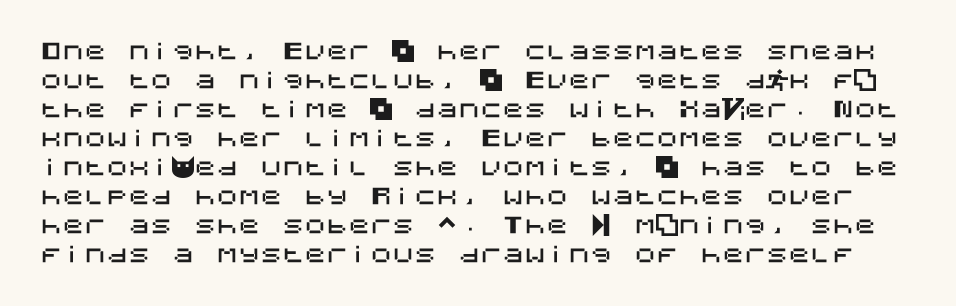
Q: Is the text italic (slanted)? A: No, it is upright.
Q: Is the text underlined? A: No.
Q: Is the spacing between letters normal or unusually wide? A: Normal.
Q: Is the spacing between lines tight, normal or loose? A: Normal.
